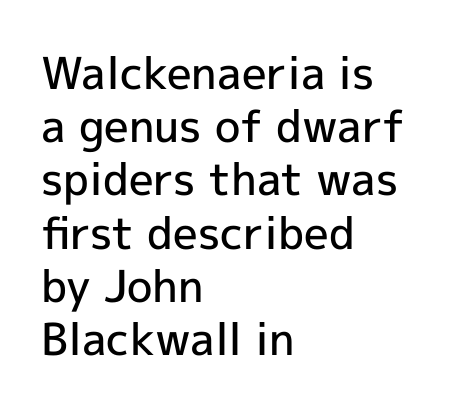
Examine the stroke ends and you'll find no serifs. In terms of letterspacing, this is plain default setting. A semibold gives these letters moderate extra thickness, short of bold. A student would call this left alignment; a typographer would say flush left, rag right. Do the characters align in a grid? No, the font is proportional. The baseline area is clear.
